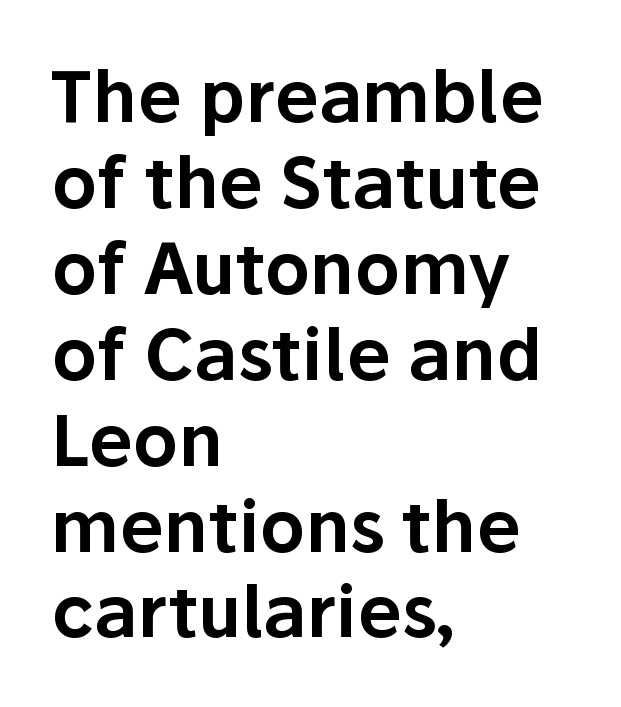
The image shows 71 px sans-serif type, upright; set left-aligned, line spacing 1.21x, normal letter spacing, not underlined; low stroke contrast and a medium x-height.
